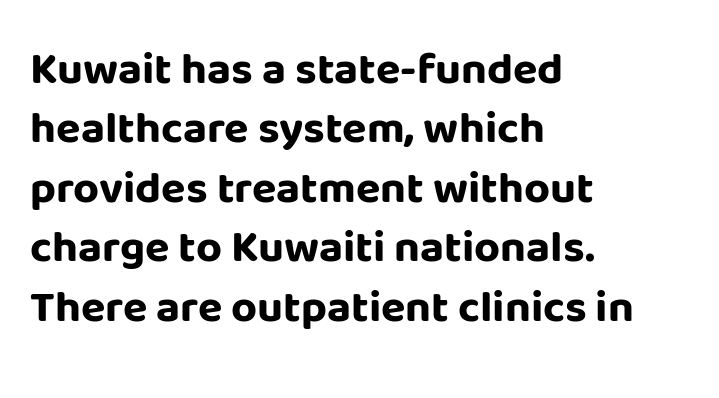
What's the leading like? Ordinary, nothing unusual. The characters display no serif detailing; their extremities are plain. Every stem runs plumb, perpendicular to the baseline. Caption: multi-line text, flush left, ragged right.
